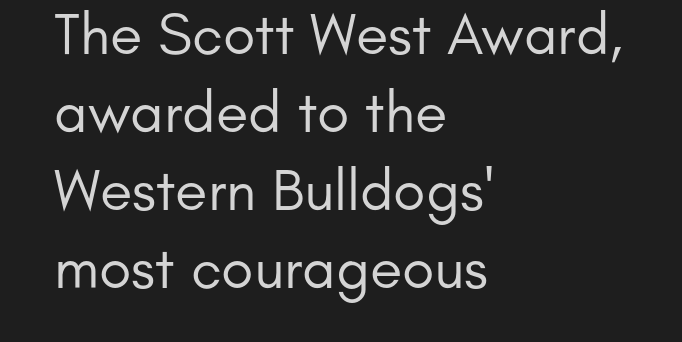
Standard letterfit; no display-style spreading of the glyphs. The letters advance in unequal steps, a hallmark of proportional type. The strokes are not fattened; the text isn't bold. Is this a sans? Yes — the strokes have no serifs. If you drew a line through each stem, it would be perfectly vertical.
